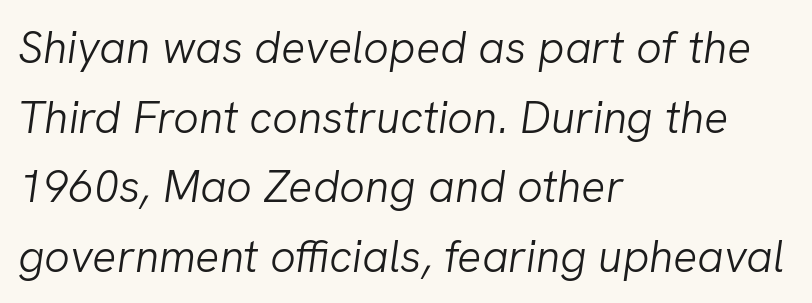
Leading matches the norm, producing a regular column. The lines in this sample share a left origin and differ only in where they stop. The strip under each line holds only bare page. Is the letter spacing exaggerated? No — it looks like the ordinary default.
